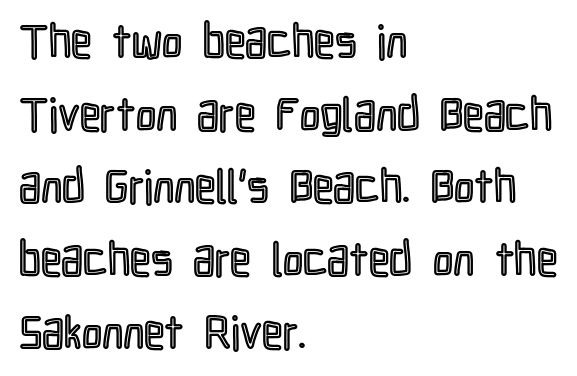
Q: Is the text italic (slanted)? A: No, it is upright.
Q: Is the text underlined? A: No.
Q: How is the paragraph aligned? A: Left-aligned.
Q: Is the spacing between letters normal or unusually wide? A: Normal.
Q: Is the spacing between lines tight, normal or loose? A: Normal.
Q: Width (condensed, normal, or wide)? A: Condensed.
Q: x-height? A: Medium.
Q: Monospaced? A: No.
